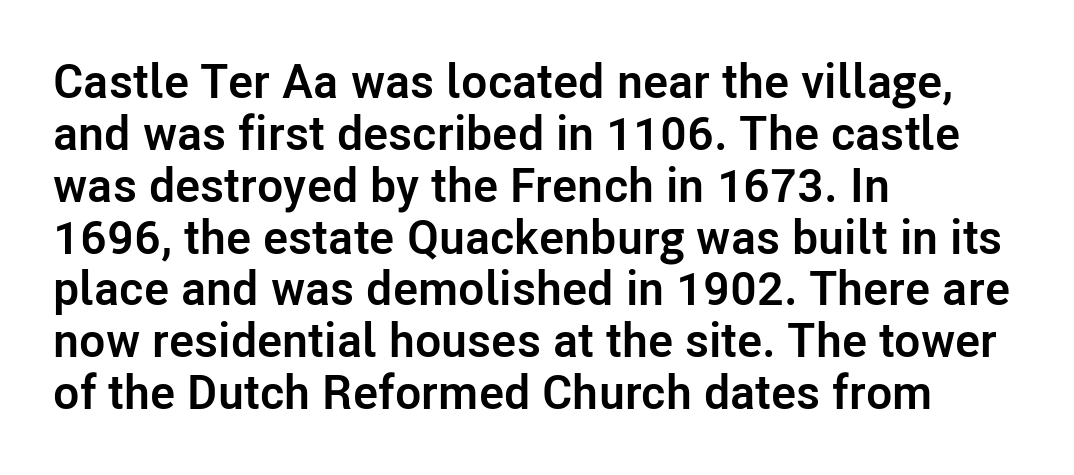
Q: Is the text bold? A: Yes.
Q: Is the text italic (slanted)? A: No, it is upright.
Q: Is the typeface a serif or a sans-serif typeface? A: Sans-serif.
Q: Is the text underlined? A: No.
Q: How is the paragraph aligned? A: Left-aligned.
Q: Is the spacing between letters normal or unusually wide? A: Normal.
Q: Is the spacing between lines tight, normal or loose? A: Tight.
Q: Width (condensed, normal, or wide)? A: Normal.
Q: Stroke contrast? A: Low.
Q: x-height? A: Medium.
Q: Monospaced? A: No.
